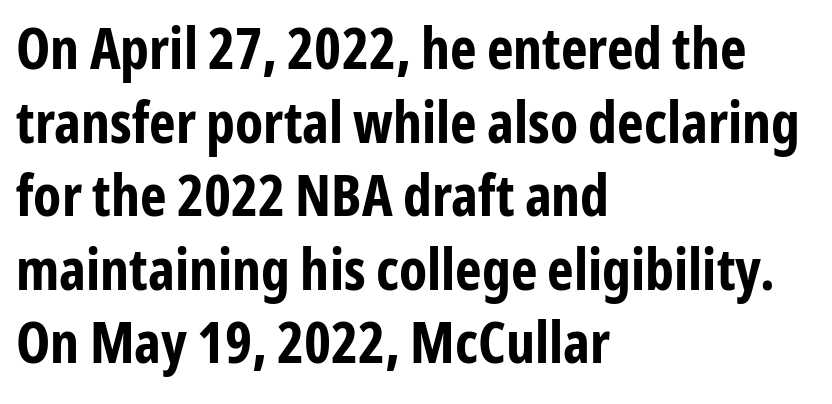
Baseline-to-baseline distance is the conventional proportion of letter height. Spacing verdict: proportional, widths tailored to each character. Plain, unruled lines of type. Plenty of ink on the page — the face is bold. Tracking here is standard; glyphs follow each other at the usual distance. Type style note: lacks serifs.
